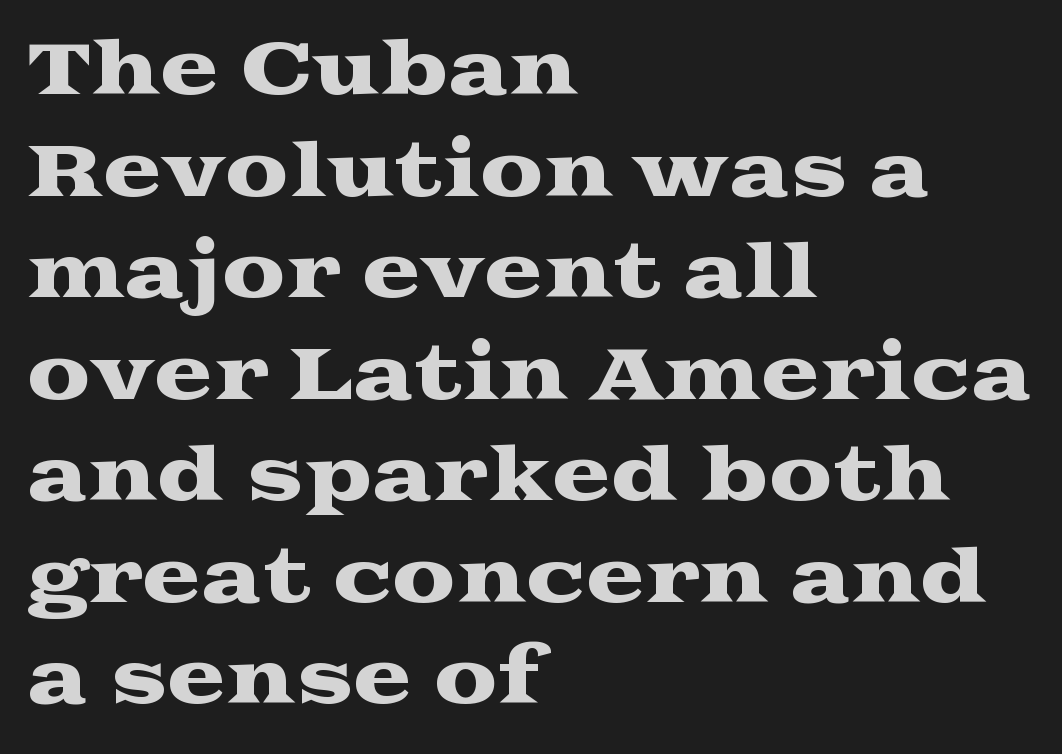
The letters carry serifs — small finishing strokes at the ends of their stems. The ragged edge is on the right, which tells us the setting is flush left. Looks like regular typesetting: each glyph gets only the width it needs. Letter spacing: default. No italicization has been applied; the sample stays upright. Horizontal bands of white between lines are of average thickness.
